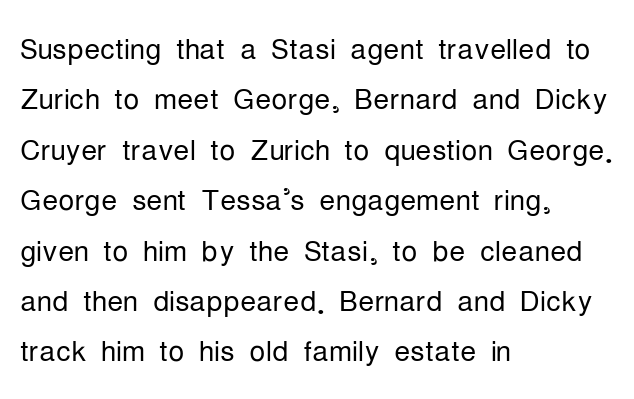
The letters sit at their default tracking, neither squeezed nor spread. Each row of text sits above clean, open space. You can tell it's not italic because the verticals are truly vertical. Weight: not bold — regular or lighter.
